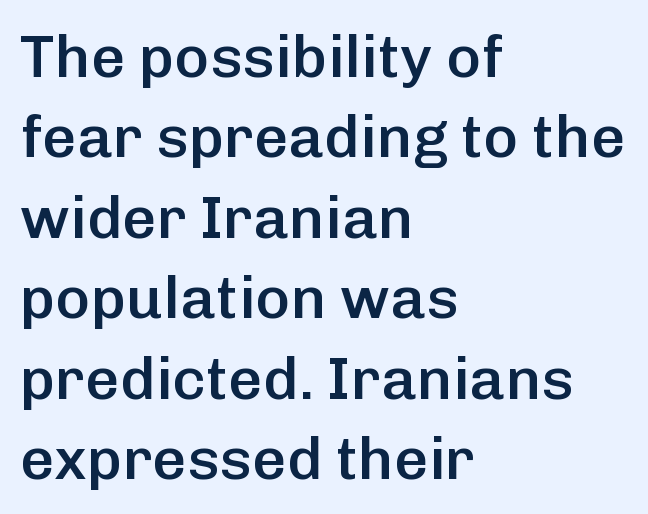
The image shows 60 px semibold sans-serif type, upright; set left-aligned, normal line spacing (1.34x), normal letter spacing, not underlined; low stroke contrast and a medium x-height.
